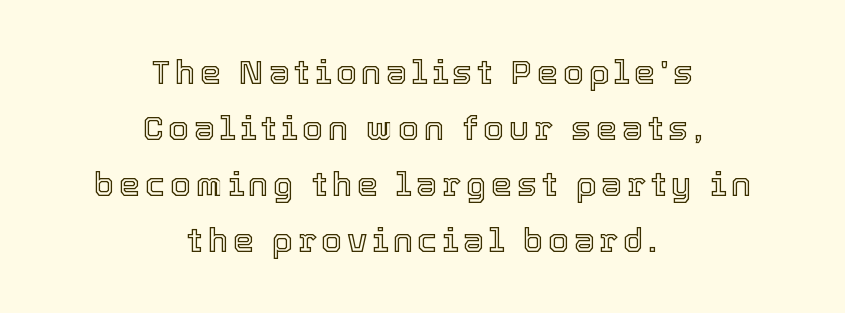
Posture: straight, roman, zero tilt. The compositor balanced each line on the midline. If you measured baseline to baseline, you'd find a middling distance. Unmarked baselines from the first word to the last.
